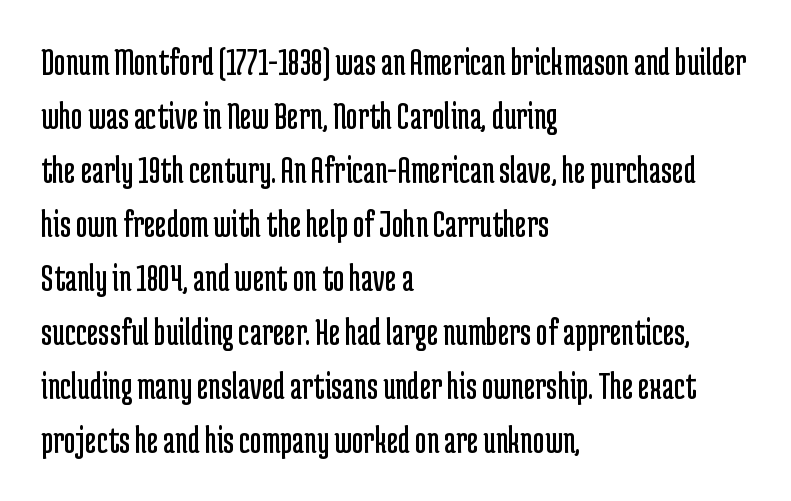
The image shows 40 px regular-weight, condensed sans-serif type, upright; set left-aligned, normal line spacing (1.35x), normal letter spacing, not underlined; low stroke contrast and a medium x-height.
